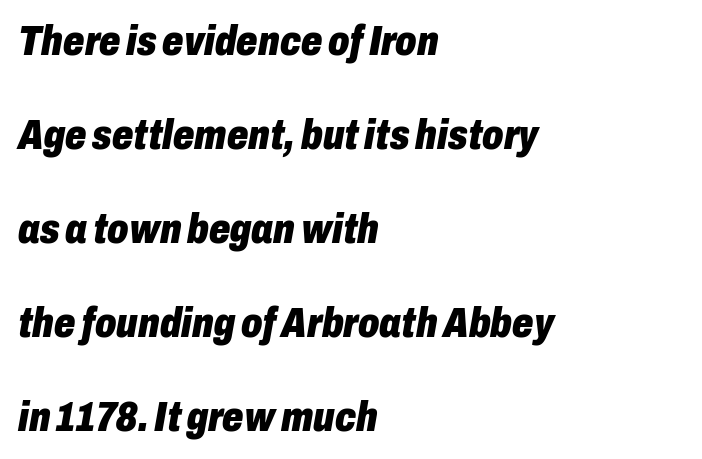
Q: Is the text bold? A: Yes.
Q: Is the text italic (slanted)? A: Yes, it leans right by about 10 degrees.
Q: Is the text underlined? A: No.
Q: How is the paragraph aligned? A: Left-aligned.
Q: Is the spacing between letters normal or unusually wide? A: Normal.
Q: Is the spacing between lines tight, normal or loose? A: Loose.
Q: Width (condensed, normal, or wide)? A: Condensed.
Q: Stroke contrast? A: Low.
Q: x-height? A: Medium.
Q: Monospaced? A: No.
